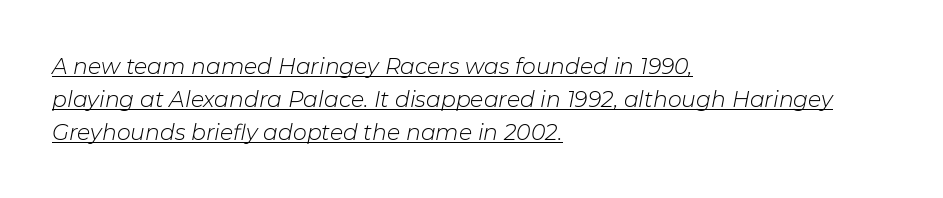
The image shows 22 px text type, italic (leaning right); set left-aligned, normal line spacing (1.49x), normal letter spacing, underlined.
